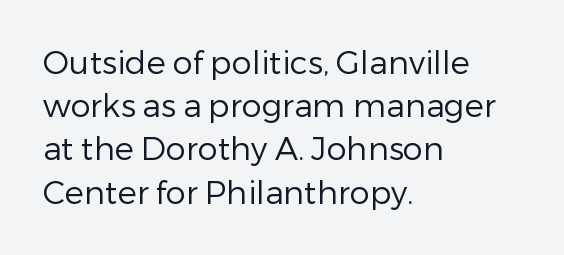
Q: Is the text bold? A: No.
Q: Is the text italic (slanted)? A: No, it is upright.
Q: Is the typeface a serif or a sans-serif typeface? A: Sans-serif.
Q: Is the text underlined? A: No.
Q: How is the paragraph aligned? A: Left-aligned.
Q: Is the spacing between letters normal or unusually wide? A: Normal.
Q: Is the spacing between lines tight, normal or loose? A: Normal.
Q: Width (condensed, normal, or wide)? A: Normal.
Q: Stroke contrast? A: Low.
Q: x-height? A: Medium.
Q: Monospaced? A: No.
